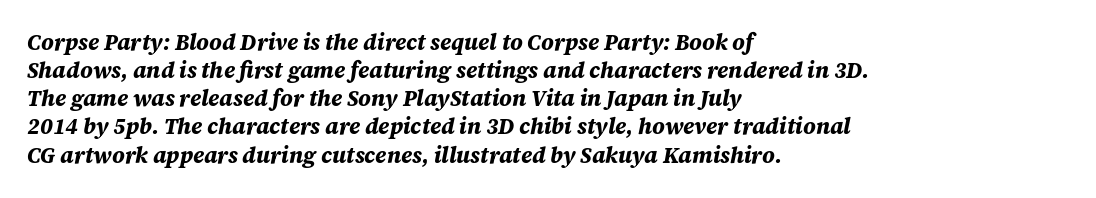
The line-height multiplier appears to be the usual default. This sample uses plain, unmodified letter spacing. These lines stack with their left ends in a neat column. Emphasis by weight is at full strength: bold. Quick note: italic.
